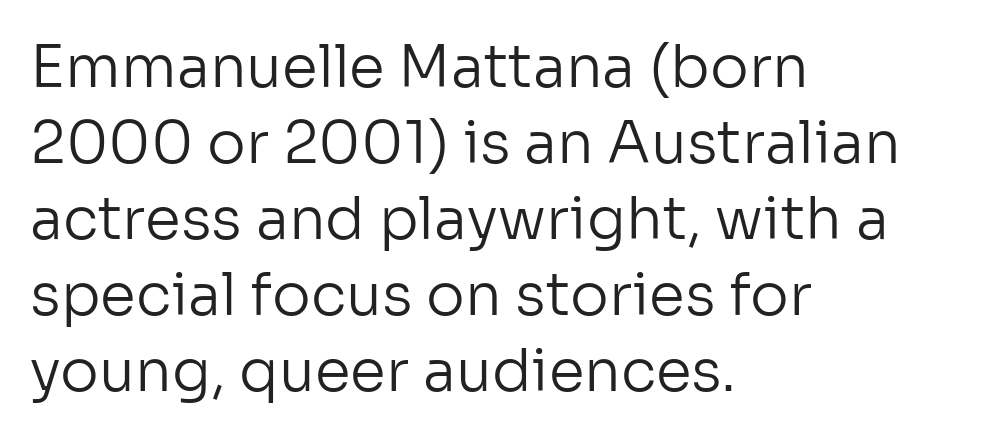
The face looks like a standard text weight, possibly lighter. How would I describe the line gaps? Plain and ordinary. Note: no serifs on the glyphs. The letters advance in unequal steps, a hallmark of proportional type.
